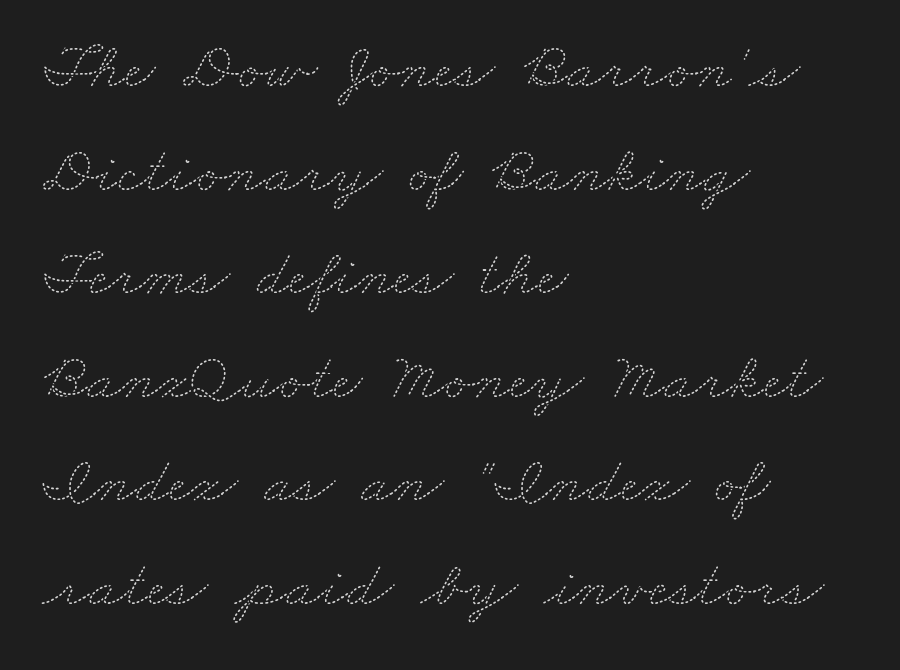
The image shows 66 px thin, wide type; set left-aligned, normal line spacing (1.57x), normal letter spacing, not underlined; medium stroke contrast and a small x-height.
